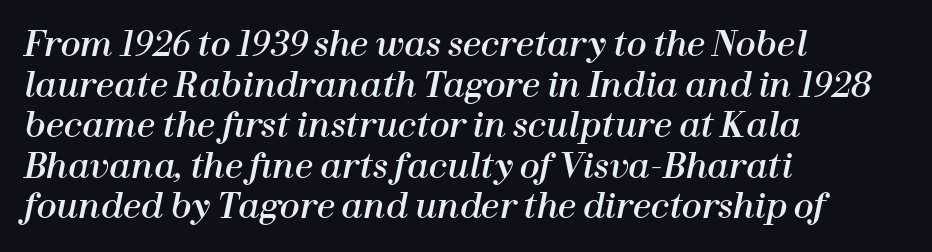
{"italic": "yes", "lean": "right", "slant_degrees": 12, "width": "normal", "stroke_contrast": "high", "x_height": "medium", "monospaced": "no", "underline": "no", "align": "left", "line_spacing_ratio": 1.23, "letter_spacing": "normal", "letter_spacing_em": 0.0, "glyph_px": 33}
